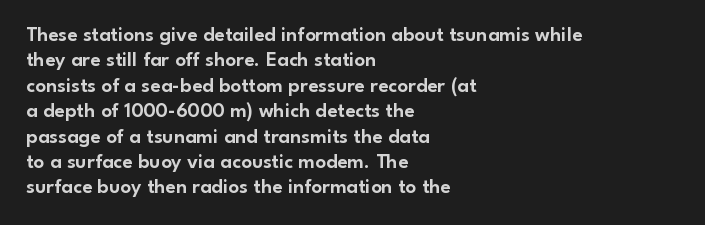
{"italic": "no", "underline": "no", "align": "left", "line_spacing_ratio": 1.21, "letter_spacing": "normal", "letter_spacing_em": 0.0, "glyph_px": 21}
